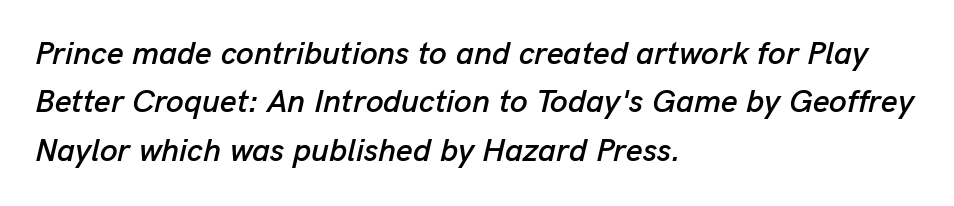
Looking at the ascenders, they clearly lean. Leading matches the norm, producing a regular column. You could call the tracking neutral — neither tight nor loose. Rule under the text: the space is simply empty. The letters advance in unequal steps, a hallmark of proportional type. The setting favours the left margin, as ordinary paragraphs usually do.
